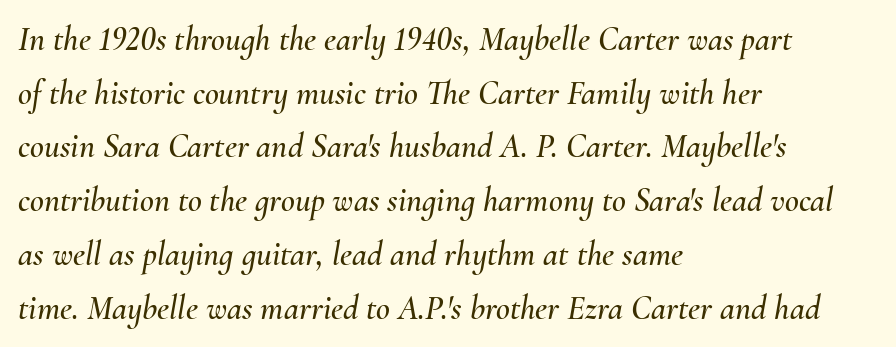
The paragraph has a hard left edge and a soft right edge. Inter-character spacing is left at the font's built-in metrics. The axis of the letterforms is tilted away from vertical. Line spacing here is normal.
